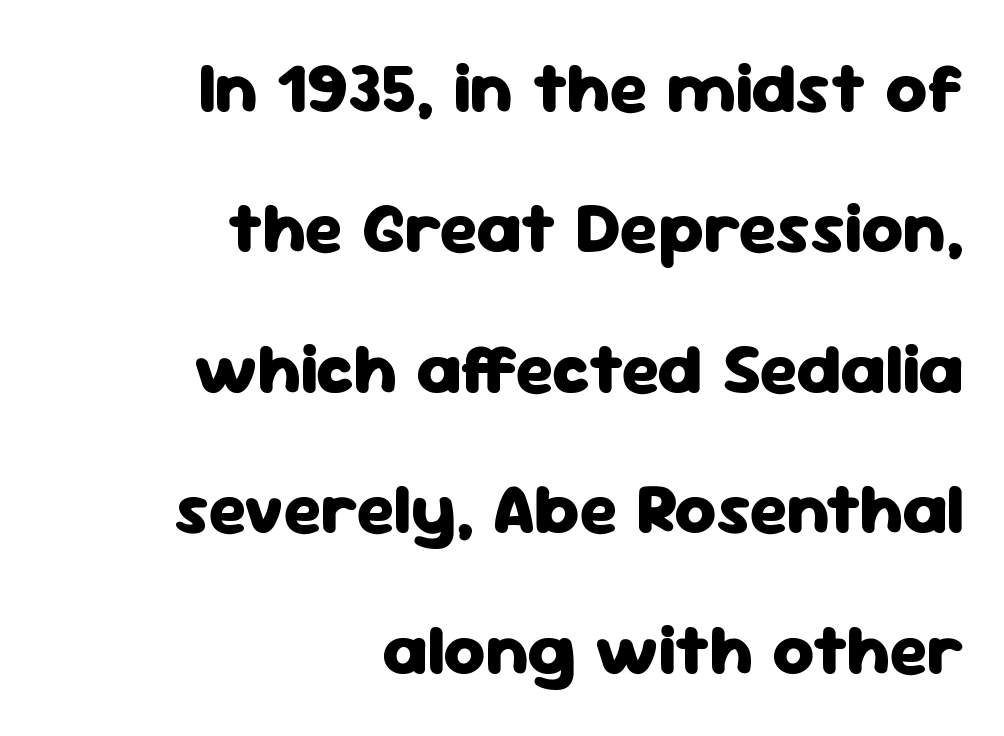
Q: Is the text bold? A: Yes.
Q: Is the text italic (slanted)? A: No, it is upright.
Q: Is the typeface a serif or a sans-serif typeface? A: Sans-serif.
Q: Is the text underlined? A: No.
Q: How is the paragraph aligned? A: Right-aligned.
Q: Is the spacing between letters normal or unusually wide? A: Normal.
Q: Is the spacing between lines tight, normal or loose? A: Loose.
Q: Width (condensed, normal, or wide)? A: Normal.
Q: Stroke contrast? A: Low.
Q: x-height? A: Medium.
Q: Monospaced? A: No.
